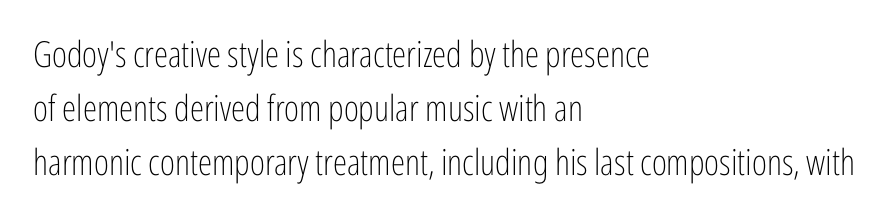
Q: Is the text bold? A: No.
Q: Is the text italic (slanted)? A: No, it is upright.
Q: Is the typeface a serif or a sans-serif typeface? A: Sans-serif.
Q: Is the text underlined? A: No.
Q: How is the paragraph aligned? A: Left-aligned.
Q: Is the spacing between letters normal or unusually wide? A: Normal.
Q: Is the spacing between lines tight, normal or loose? A: Normal.
Q: Width (condensed, normal, or wide)? A: Condensed.
Q: Stroke contrast? A: Low.
Q: x-height? A: Medium.
Q: Monospaced? A: No.
